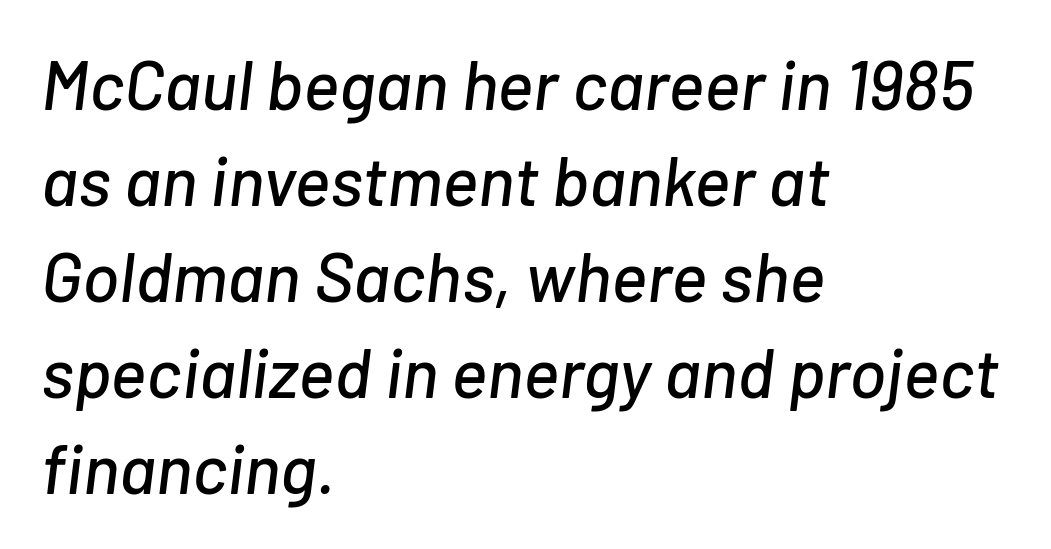
{"italic": "yes", "lean": "right", "slant_degrees": 7, "width": "normal", "stroke_contrast": "low", "x_height": "medium", "monospaced": "no", "underline": "no", "align": "left", "line_spacing": "normal", "line_spacing_ratio": 1.39, "letter_spacing": "normal", "letter_spacing_em": 0.0, "glyph_px": 69}
